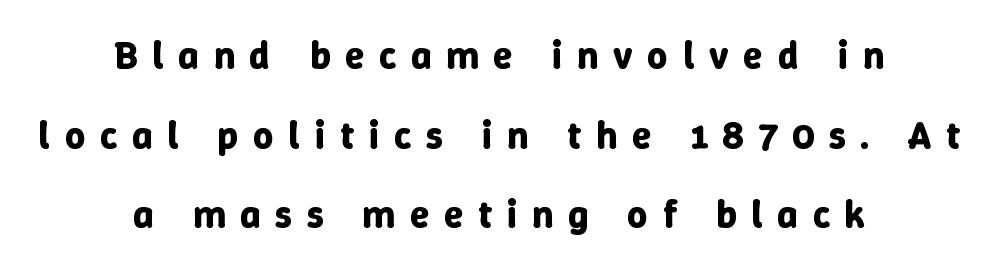
Rule under the text: the space is simply empty. Do the characters align in a grid? No, the font is proportional. Horizontal bands of white between lines are thick stripes. I'd describe the lettering as bold — thick and assertive.
